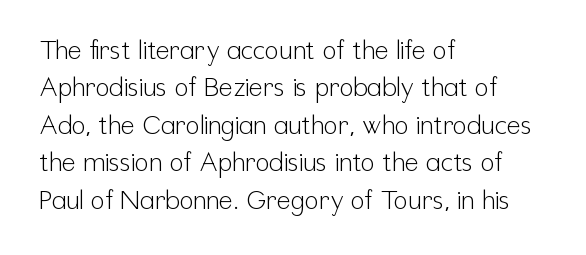
The image shows 26 px text type, upright; set left-aligned, normal line spacing (1.44x), normal letter spacing, not underlined.
